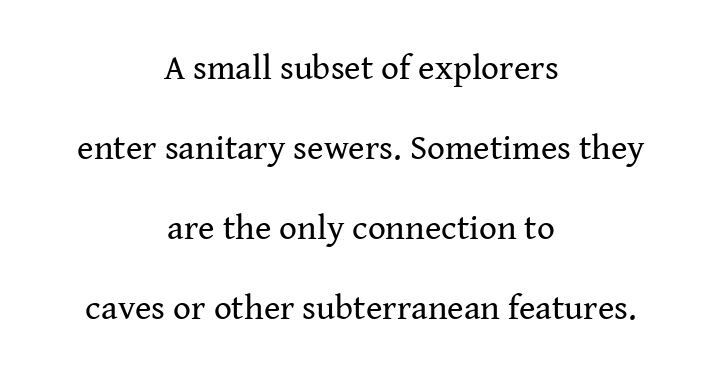
The rendering keeps characters at their native spacing. Rule under the text: the space is simply empty. The whitespace from short lines is split evenly between both sides. Weight class: somewhere from thin through regular. You could fit nearly another row in the gap between these rows.
